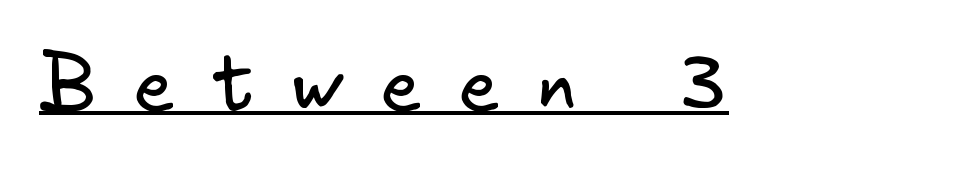
The horizontal fit of the characters is loose and conspicuously gappy. In designer terms, the underline attribute is active on this setting. Letterform terminals end flat and unadorned throughout the passage. This reads as an unemphasized weight, regular at the heaviest.
